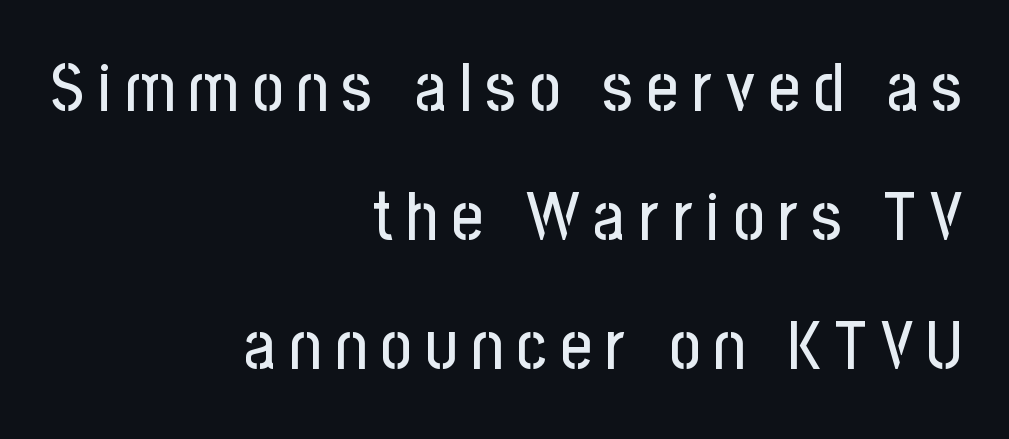
Q: Is the text italic (slanted)? A: No, it is upright.
Q: Is the typeface a serif or a sans-serif typeface? A: Sans-serif.
Q: Is the text underlined? A: No.
Q: How is the paragraph aligned? A: Right-aligned.
Q: Is the spacing between letters normal or unusually wide? A: Unusually wide.
Q: Is the spacing between lines tight, normal or loose? A: Loose.
Q: Width (condensed, normal, or wide)? A: Condensed.
Q: Stroke contrast? A: Low.
Q: x-height? A: Medium.
Q: Monospaced? A: No.
